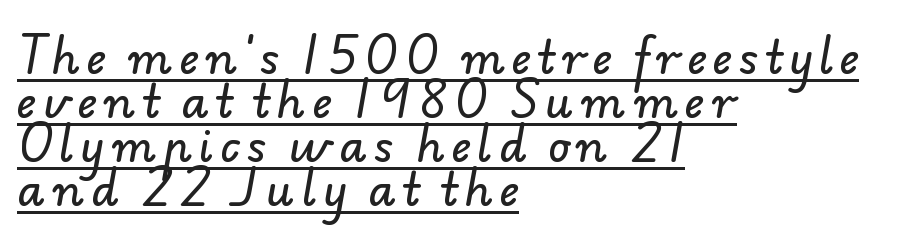
{"serif": "no", "width": "normal", "stroke_contrast": "low", "x_height": "small", "monospaced": "no", "underline": "yes", "align": "left", "line_spacing": "tight", "line_spacing_ratio": 1.0, "glyph_px": 44}
